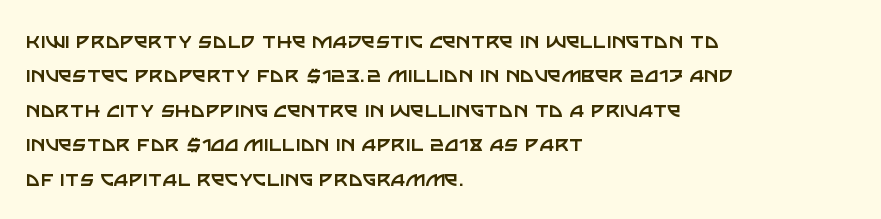
The image shows 25 px text type, upright; set left-aligned, normal line spacing (1.38x), normal letter spacing, not underlined.
